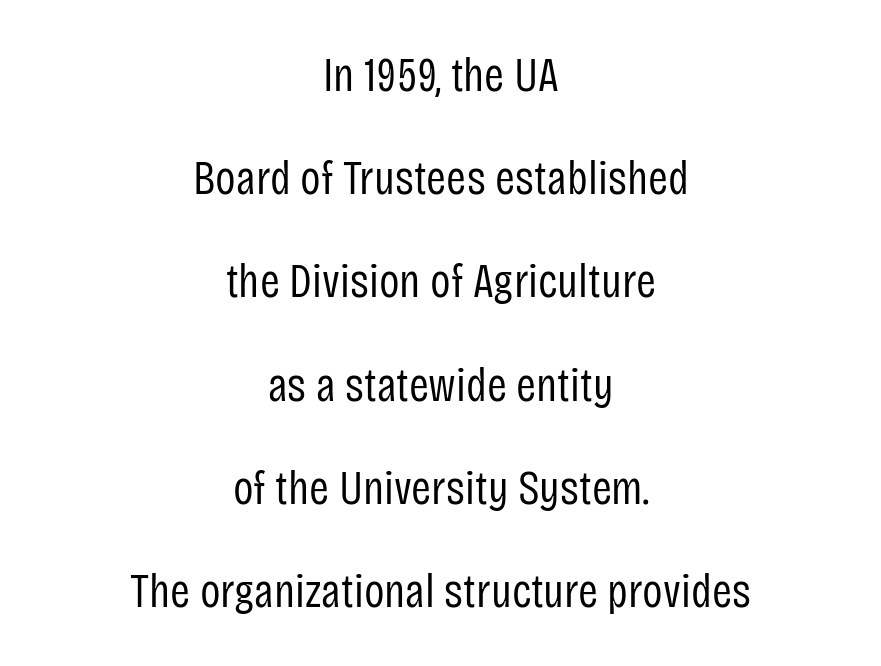
{"serif": "no", "italic": "no", "bold": "no", "weight": "regular", "width": "condensed", "stroke_contrast": "low", "x_height": "large", "monospaced": "no", "underline": "no", "align": "center", "line_spacing": "loose", "line_spacing_ratio": 2.15, "letter_spacing": "normal", "letter_spacing_em": 0.0, "glyph_px": 48}
